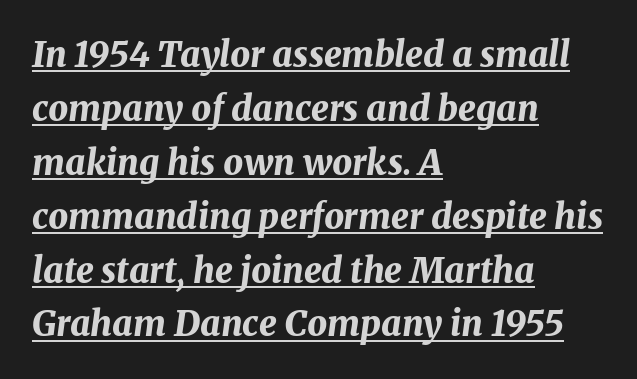
{"italic": "yes", "lean": "right", "slant_degrees": 8, "bold": "yes", "weight": "bold", "width": "normal", "stroke_contrast": "medium", "x_height": "medium", "monospaced": "no", "underline": "yes", "align": "left", "line_spacing": "normal", "line_spacing_ratio": 1.54, "letter_spacing": "normal", "letter_spacing_em": 0.0, "glyph_px": 35}
